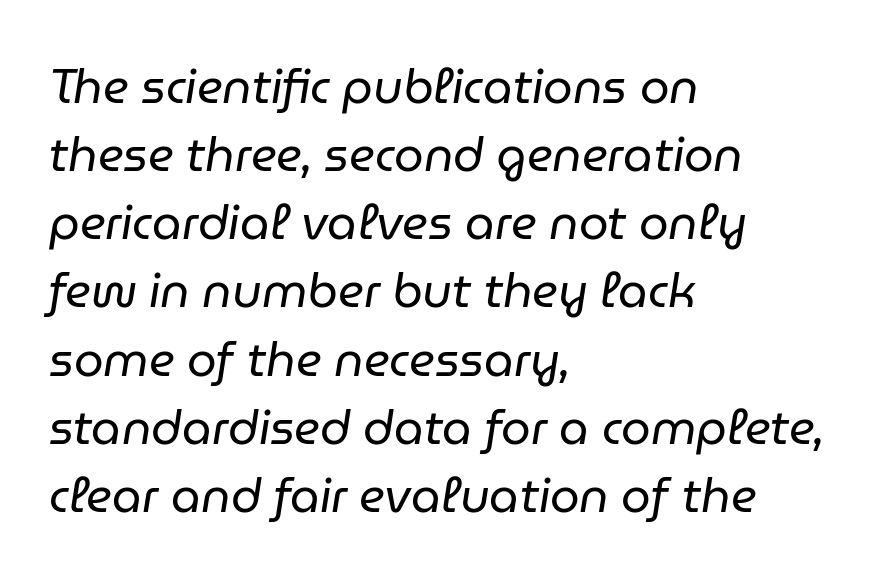
Q: Is the text bold? A: No.
Q: Is the text italic (slanted)? A: Yes, it leans right by about 9 degrees.
Q: Is the text underlined? A: No.
Q: How is the paragraph aligned? A: Left-aligned.
Q: Is the spacing between letters normal or unusually wide? A: Normal.
Q: Is the spacing between lines tight, normal or loose? A: Normal.
Q: Width (condensed, normal, or wide)? A: Normal.
Q: Stroke contrast? A: Low.
Q: x-height? A: Medium.
Q: Monospaced? A: No.
